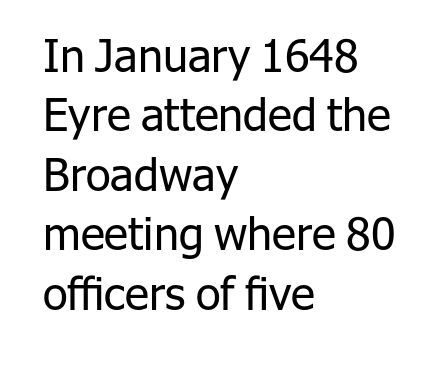
Q: Is the text bold? A: No.
Q: Is the text italic (slanted)? A: No, it is upright.
Q: Is the typeface a serif or a sans-serif typeface? A: Sans-serif.
Q: Is the text underlined? A: No.
Q: How is the paragraph aligned? A: Left-aligned.
Q: Is the spacing between letters normal or unusually wide? A: Normal.
Q: Is the spacing between lines tight, normal or loose? A: Normal.
Q: Width (condensed, normal, or wide)? A: Normal.
Q: Stroke contrast? A: Low.
Q: x-height? A: Medium.
Q: Monospaced? A: No.
